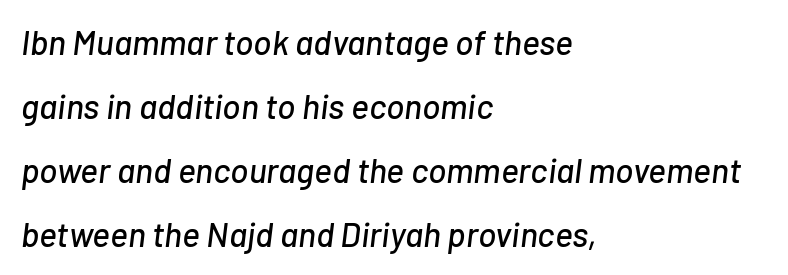
{"italic": "yes", "lean": "right", "slant_degrees": 7, "width": "normal", "stroke_contrast": "low", "x_height": "medium", "monospaced": "no", "underline": "no", "align": "left", "line_spacing_ratio": 1.88, "letter_spacing": "normal", "letter_spacing_em": 0.0, "glyph_px": 34}
